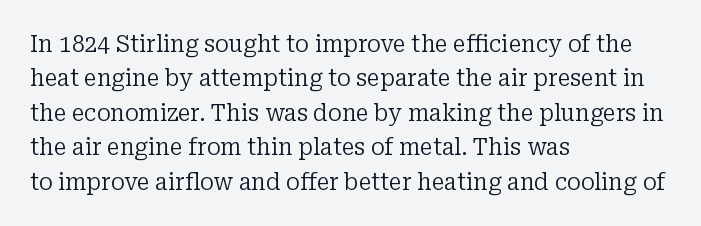
Q: Is the text bold? A: No.
Q: Is the text italic (slanted)? A: No, it is upright.
Q: Is the text underlined? A: No.
Q: How is the paragraph aligned? A: Left-aligned.
Q: Is the spacing between letters normal or unusually wide? A: Normal.
Q: Is the spacing between lines tight, normal or loose? A: Normal.
